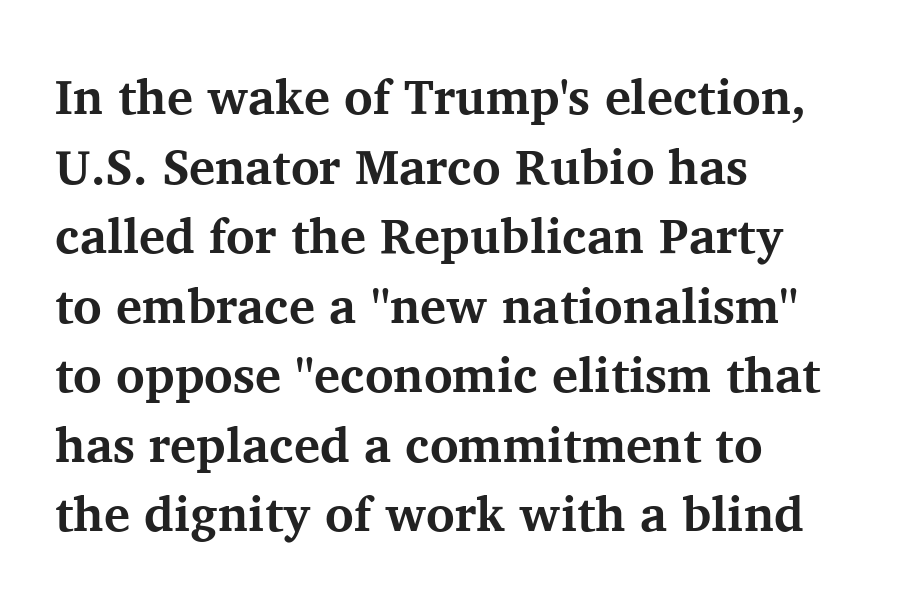
In terms of leading, this rendering sits right in the middle. The face used here is seriffed, in the tradition of book romans. The specimen reads as upright at a glance. The foot of each line stays bare and open.
